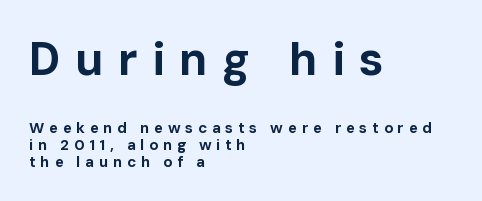
{"serif": "no", "italic": "no", "bold": "yes", "weight": "bold", "width": "normal", "stroke_contrast": "low", "x_height": "medium", "monospaced": "no", "underline": "no", "align": "left", "line_spacing": "tight", "line_spacing_ratio": 1.13, "letter_spacing": "wide", "letter_spacing_em": 0.31, "larger_block": "first", "size_ratio": 3.07, "glyph_px": 46}
